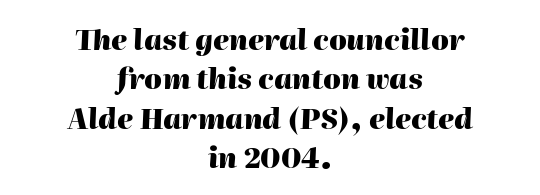
Each word holds together tightly as a unit, with standard inter-letter gaps. This sample is center-justified, so both line endings float freely. These lines are rendered in a variable-pitch font. Students, observe: this is what conventionally led text looks like. The font's italic variant was chosen for this text. Plenty of ink on the page — the face is bold.
